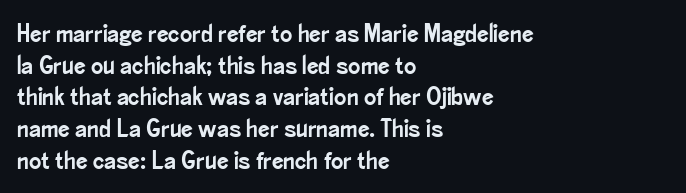
Q: Is the text italic (slanted)? A: No, it is upright.
Q: Is the text underlined? A: No.
Q: How is the paragraph aligned? A: Left-aligned.
Q: Is the spacing between letters normal or unusually wide? A: Normal.
